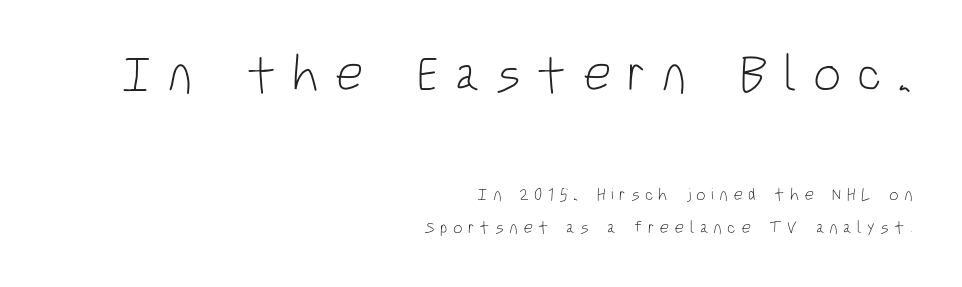
Typographically, this falls in the sans-serif category. Each stroke keeps to a modest, everyday thickness or less. Posture: upright roman. Alignment: flush right. Character widths vary here, with narrow letters taking less room than wide ones.
